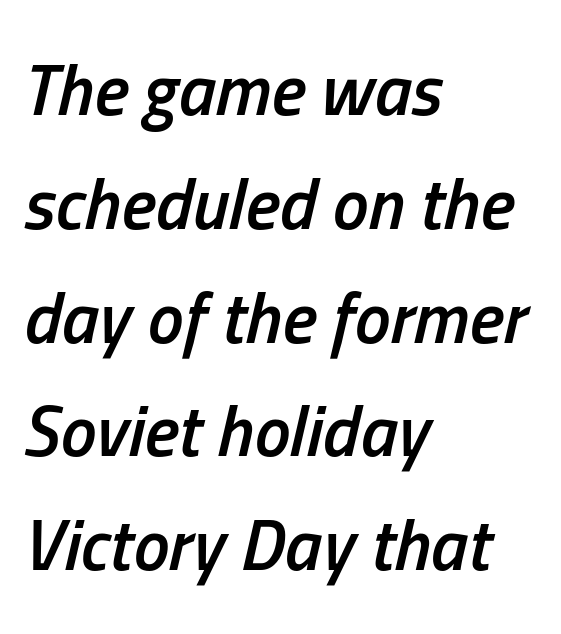
These lines carry some extra weight — a demibold, not a full bold. Reading down the block, your eye returns to a fixed left position each line. The rendering uses natural spacing where letterforms have individual widths. Designer's note — italics engaged.
